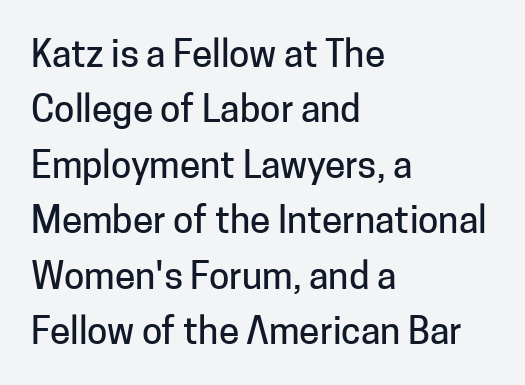
The image shows 37 px sans-serif type, upright; set left-aligned, normal line spacing (1.5x), normal letter spacing, not underlined; low stroke contrast and a medium x-height.
